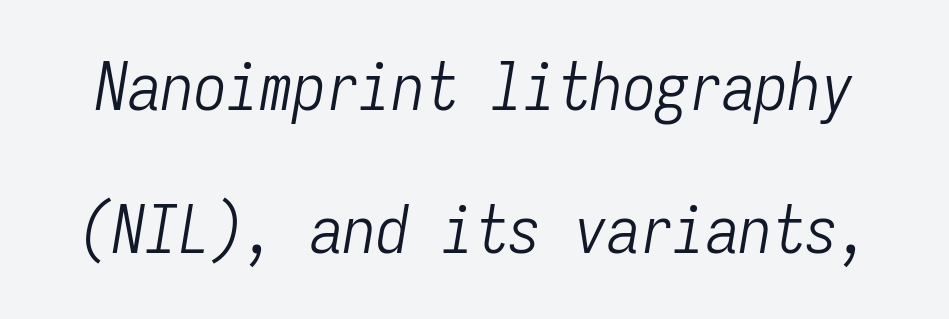
Q: Is the text bold? A: No.
Q: Is the text italic (slanted)? A: Yes, it leans right by about 9 degrees.
Q: Is the text underlined? A: No.
Q: Is the spacing between letters normal or unusually wide? A: Normal.
Q: Is the spacing between lines tight, normal or loose? A: Loose.
Q: Width (condensed, normal, or wide)? A: Condensed.
Q: Stroke contrast? A: Low.
Q: x-height? A: Medium.
Q: Monospaced? A: Yes.
